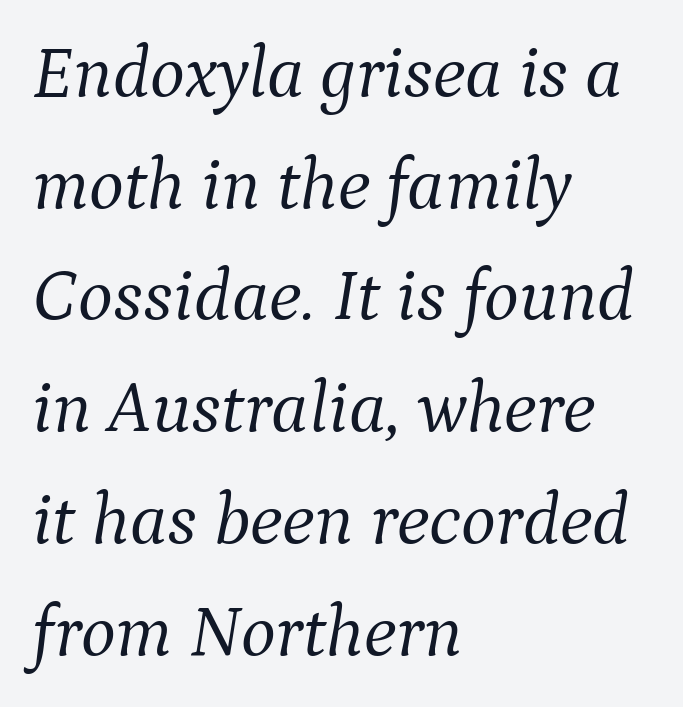
The cut favours lightness, reaching ordinary text weight at its darkest. Glyph-to-glyph distance matches everyday printed text. Rule under the text: the space is simply empty. The face used here is proportionally spaced, like ordinary book or web type. Typographically, this falls in the serif category.
